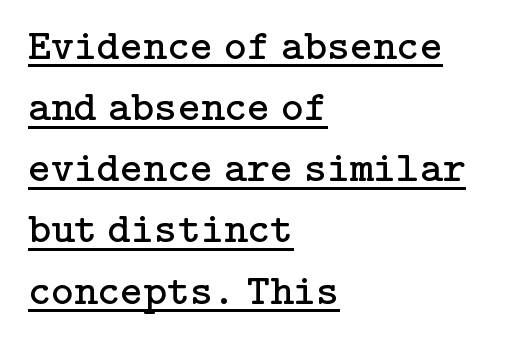
{"serif": "yes", "italic": "no", "bold": "no", "weight": "regular", "width": "normal", "stroke_contrast": "low", "x_height": "medium", "underline": "yes", "align": "left", "line_spacing": "normal", "line_spacing_ratio": 1.39, "letter_spacing": "normal", "letter_spacing_em": 0.0, "glyph_px": 44}
